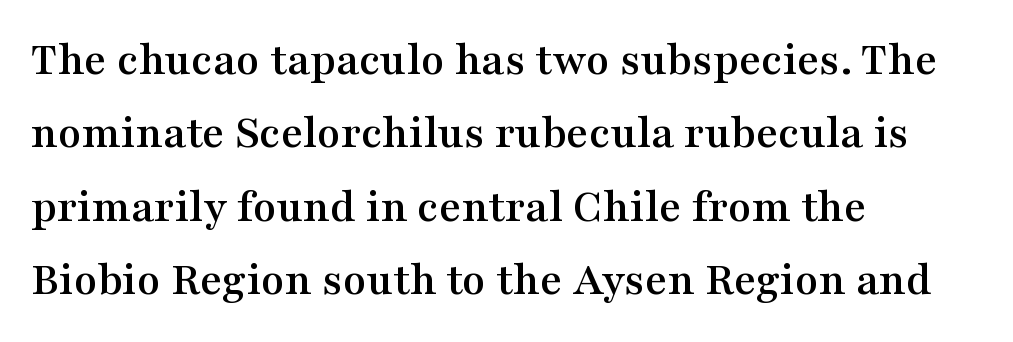
Q: Is the text italic (slanted)? A: No, it is upright.
Q: Is the typeface a serif or a sans-serif typeface? A: Serif.
Q: Is the text underlined? A: No.
Q: How is the paragraph aligned? A: Left-aligned.
Q: Is the spacing between letters normal or unusually wide? A: Normal.
Q: Is the spacing between lines tight, normal or loose? A: Normal.
Q: Width (condensed, normal, or wide)? A: Wide.
Q: Stroke contrast? A: Medium.
Q: x-height? A: Medium.
Q: Monospaced? A: No.
